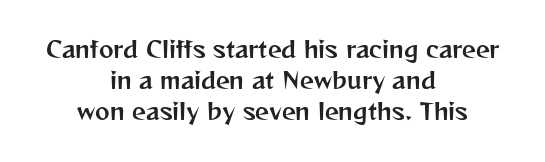
The image shows 22 px text type, upright; set centered, normal line spacing (1.42x), normal letter spacing, not underlined.
